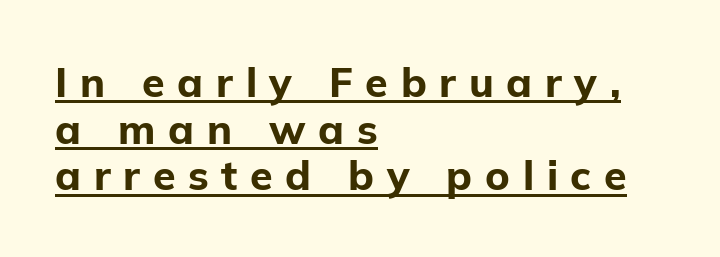
Teacher's note: observe the even left margin — that is flush-left alignment. The passage shown is typeset with a sans-serif family. Do the characters align in a grid? No, the font is proportional. Compared with typical body copy, the letter spacing here is much looser. The block of text is dense from top to bottom, with scant space between rows. The face used here has the dense, thick strokes of a bold.
